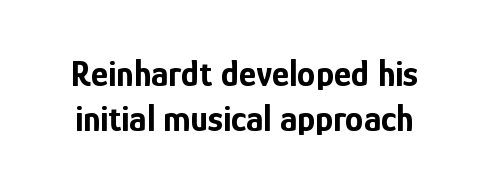
{"serif": "no", "italic": "no", "bold": "yes", "weight": "bold", "width": "condensed", "stroke_contrast": "low", "x_height": "medium", "monospaced": "no", "underline": "no", "line_spacing_ratio": 1.21, "letter_spacing": "normal", "letter_spacing_em": 0.0, "glyph_px": 37}
